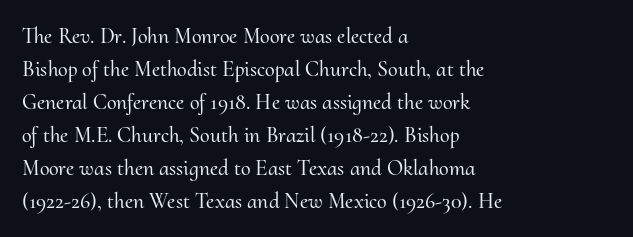
A clean baseline with only descenders dipping below it. Standard letterfit; no display-style spreading of the glyphs. Notice how descenders clear the ascenders below comfortably — that's standard leading. It's the straight-up-and-down kind of type. Does the copy run flush right? No — it runs flush left.
